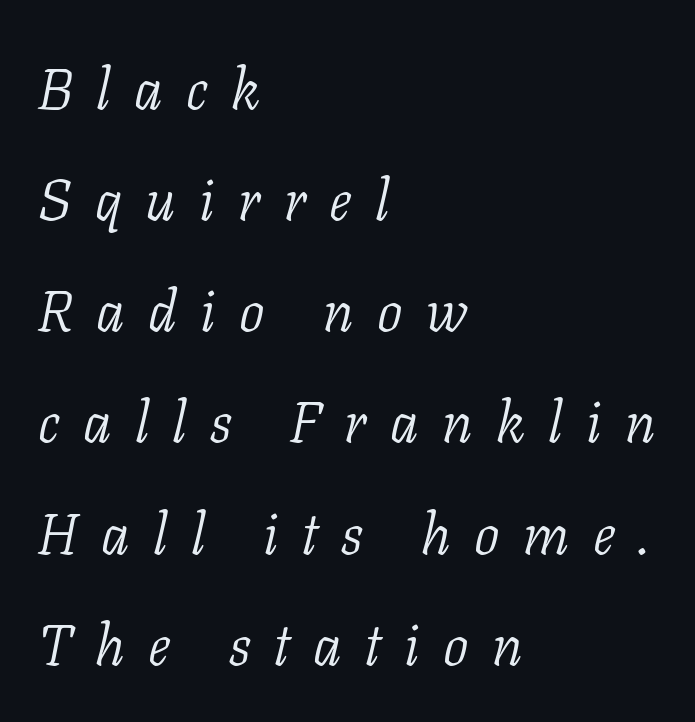
No extra ink here — the face is not bold. Vertically, the passage feels expansive, rows floating well apart. Looks like regular typesetting: each glyph gets only the width it needs. The type family on display is of the serif kind. This rendering features lettering with no underline. Rendered with sloped, italic letterforms.
